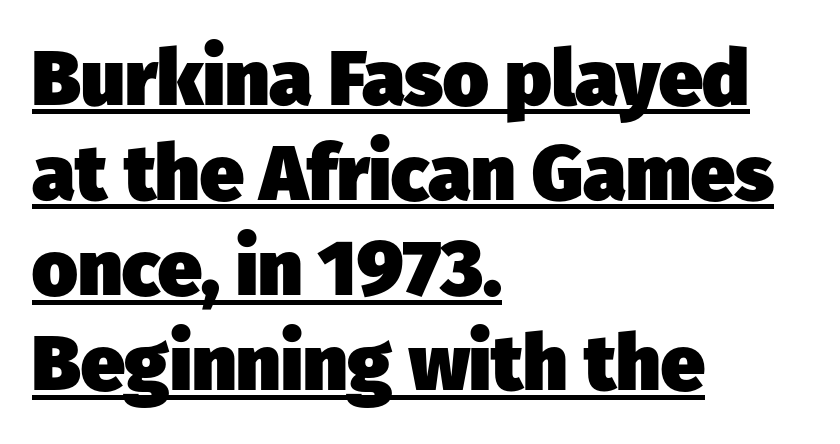
The image shows 78 px heavy sans-serif type; set left-aligned, line spacing 1.22x, normal letter spacing, underlined; low stroke contrast and a medium x-height.
